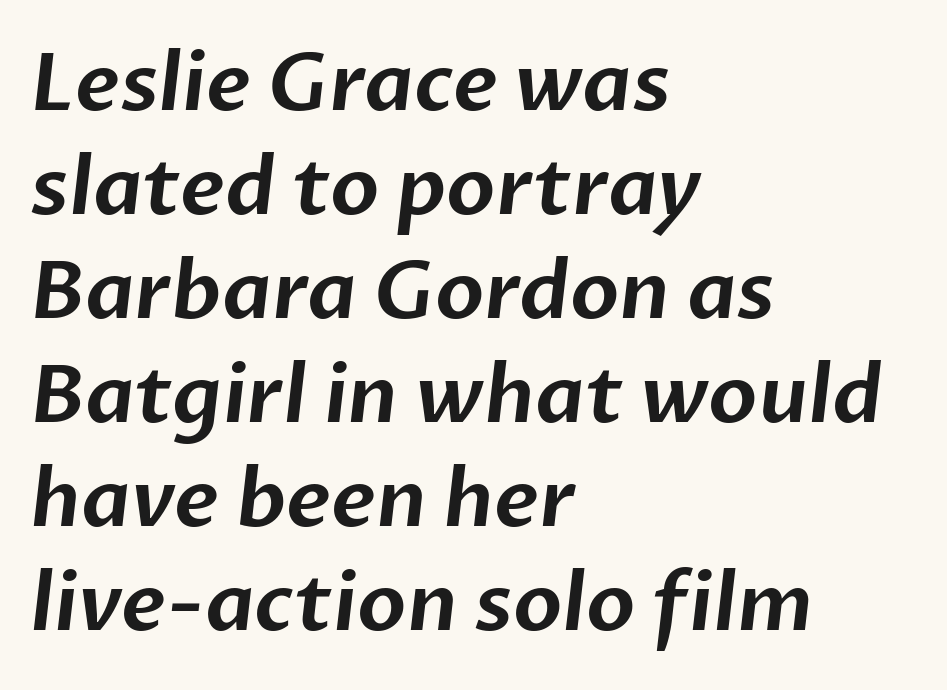
{"serif": "no", "width": "normal", "stroke_contrast": "low", "x_height": "medium", "monospaced": "no", "underline": "no", "align": "left", "line_spacing": "normal", "line_spacing_ratio": 1.3, "letter_spacing": "normal", "letter_spacing_em": 0.0, "glyph_px": 80}
